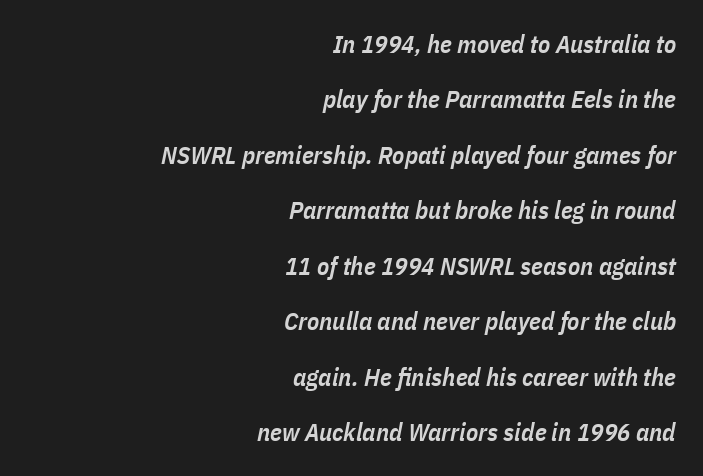
Q: Is the text bold? A: Semi-bold.
Q: Is the text italic (slanted)? A: Yes, it leans right by about 11 degrees.
Q: Is the text underlined? A: No.
Q: How is the paragraph aligned? A: Right-aligned.
Q: Is the spacing between letters normal or unusually wide? A: Normal.
Q: Is the spacing between lines tight, normal or loose? A: Loose.
